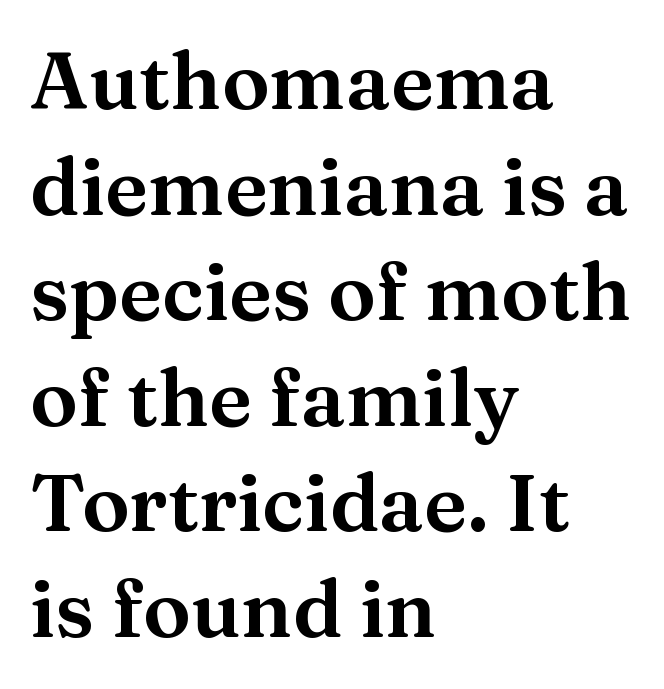
{"serif": "yes", "italic": "no", "width": "normal", "stroke_contrast": "medium", "x_height": "medium", "monospaced": "no", "underline": "no", "align": "left", "line_spacing": "normal", "line_spacing_ratio": 1.32, "letter_spacing": "normal", "letter_spacing_em": 0.0, "glyph_px": 80}
